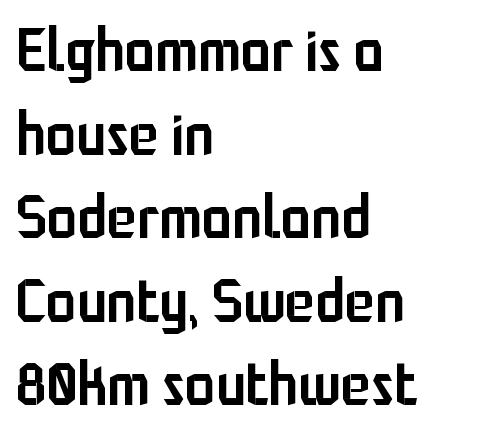
{"serif": "no", "italic": "no", "bold": "semi", "weight": "semibold", "width": "condensed", "stroke_contrast": "low", "x_height": "medium", "monospaced": "no", "underline": "no", "align": "left", "line_spacing": "normal", "line_spacing_ratio": 1.37, "letter_spacing": "normal", "letter_spacing_em": 0.0, "glyph_px": 61}
